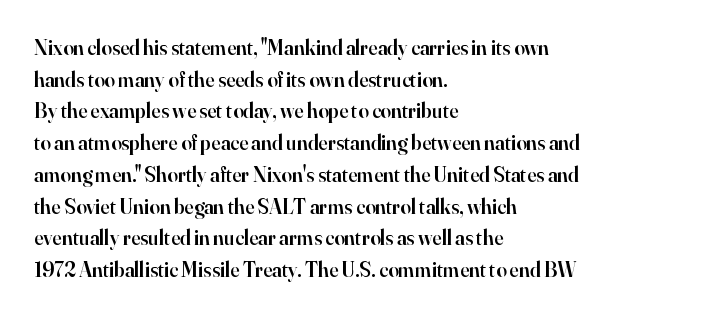
Q: Is the text bold? A: Semi-bold.
Q: Is the text italic (slanted)? A: No, it is upright.
Q: Is the text underlined? A: No.
Q: How is the paragraph aligned? A: Left-aligned.
Q: Is the spacing between letters normal or unusually wide? A: Normal.
Q: Is the spacing between lines tight, normal or loose? A: Normal.
